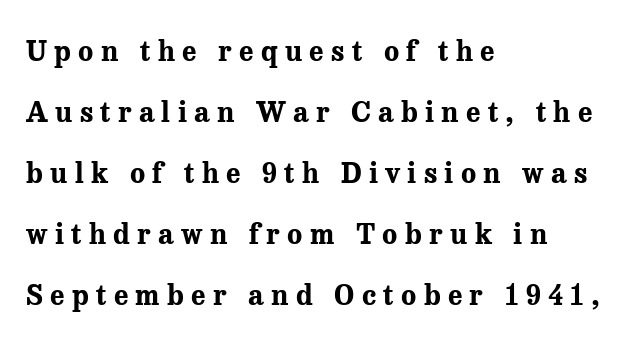
{"serif": "yes", "italic": "no", "bold": "yes", "weight": "bold", "width": "normal", "stroke_contrast": "medium", "x_height": "medium", "monospaced": "no", "underline": "no", "align": "left", "line_spacing": "loose", "line_spacing_ratio": 2.18, "letter_spacing": "wide", "letter_spacing_em": 0.26, "glyph_px": 28}
